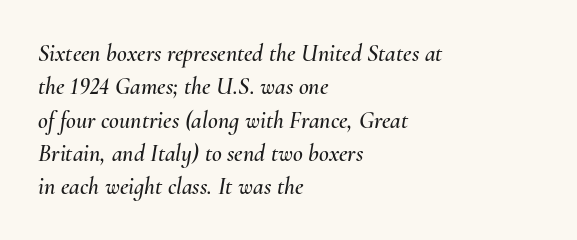
Q: Is the text italic (slanted)? A: Yes, it leans right by about 10 degrees.
Q: Is the text underlined? A: No.
Q: How is the paragraph aligned? A: Left-aligned.
Q: Is the spacing between letters normal or unusually wide? A: Normal.
Q: Is the spacing between lines tight, normal or loose? A: Normal.
